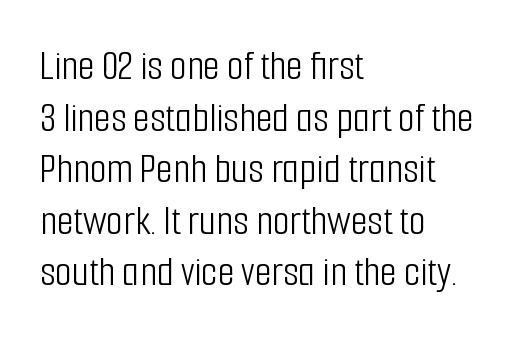
{"serif": "no", "italic": "no", "bold": "no", "weight": "light", "width": "condensed", "stroke_contrast": "low", "x_height": "medium", "monospaced": "no", "underline": "no", "align": "left", "line_spacing_ratio": 1.2, "letter_spacing": "normal", "letter_spacing_em": 0.0, "glyph_px": 43}
